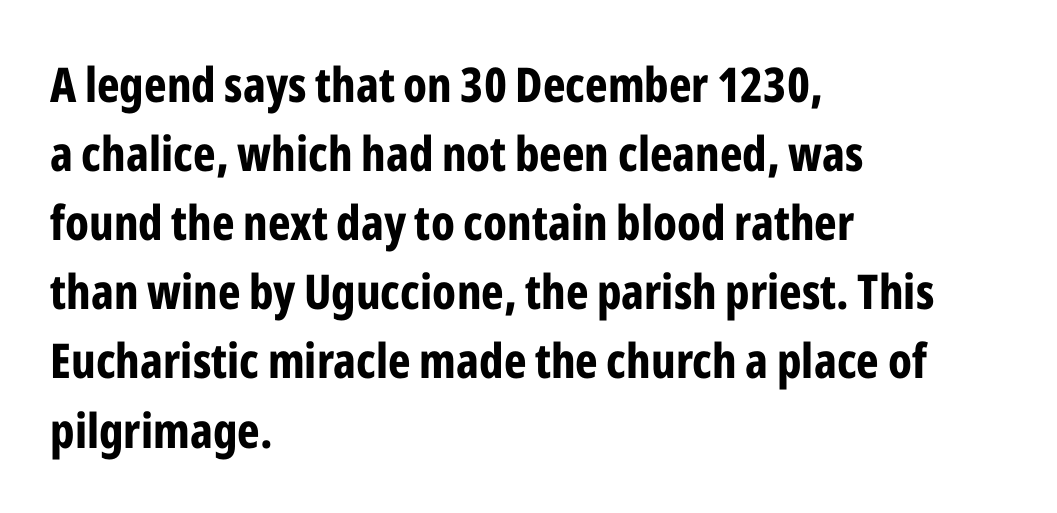
The image shows 48 px bold, condensed sans-serif type, upright; set left-aligned, normal line spacing (1.44x), normal letter spacing, not underlined; low stroke contrast and a medium x-height.
